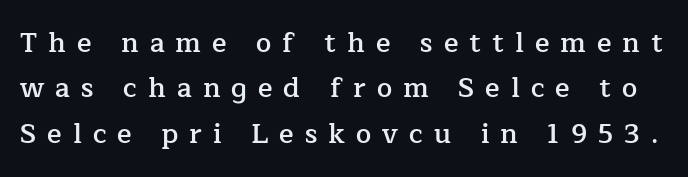
These words are printed semibold, heavier than regular yet not bold. The typography opts for an upright posture over an oblique one. One glance says typical: line gaps are just what's usual. Descender tails drop into unmarked territory. The gaps between neighbouring characters are conspicuously large.
